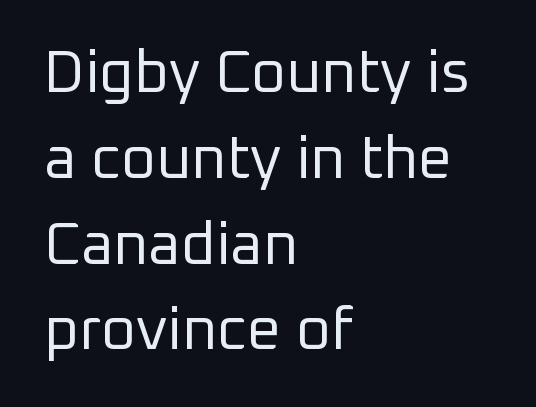
Q: Is the text bold? A: No.
Q: Is the text italic (slanted)? A: No, it is upright.
Q: Is the typeface a serif or a sans-serif typeface? A: Sans-serif.
Q: Is the text underlined? A: No.
Q: How is the paragraph aligned? A: Left-aligned.
Q: Is the spacing between letters normal or unusually wide? A: Normal.
Q: Is the spacing between lines tight, normal or loose? A: Normal.
Q: Width (condensed, normal, or wide)? A: Normal.
Q: Stroke contrast? A: Low.
Q: x-height? A: Medium.
Q: Monospaced? A: No.
